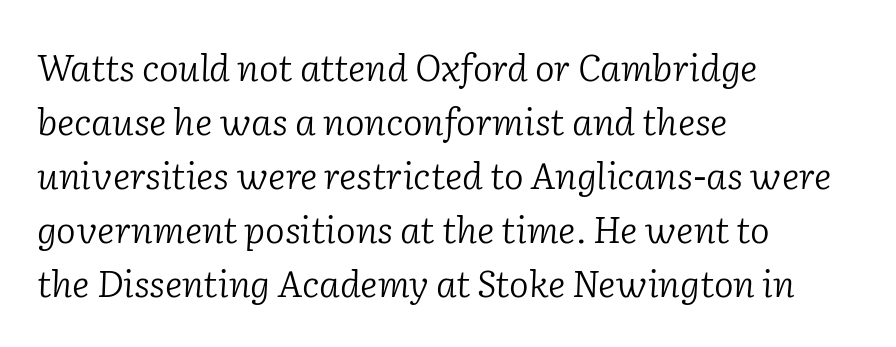
{"serif": "yes", "italic": "yes", "lean": "right", "slant_degrees": 2, "bold": "no", "weight": "light", "width": "normal", "stroke_contrast": "low", "x_height": "medium", "monospaced": "no", "underline": "no", "align": "left", "line_spacing": "normal", "line_spacing_ratio": 1.46, "letter_spacing": "normal", "letter_spacing_em": 0.0, "glyph_px": 37}
